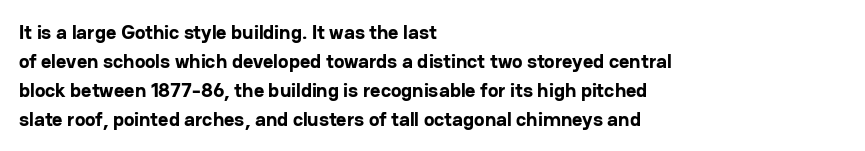
The image shows 20 px bold type, upright; set left-aligned, normal line spacing (1.45x), normal letter spacing, not underlined.
